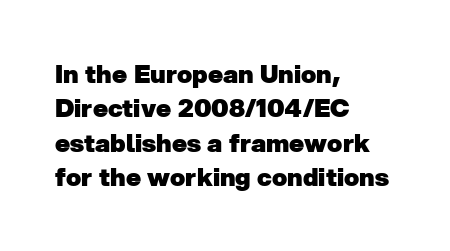
Typeset ragged right — the left edge is the straight one. I'd describe the lettering as bold — thick and assertive. The space between consecutive lines is moderate. A clean baseline with only descenders dipping below it. A typesetter would call this zero additional tracking.
